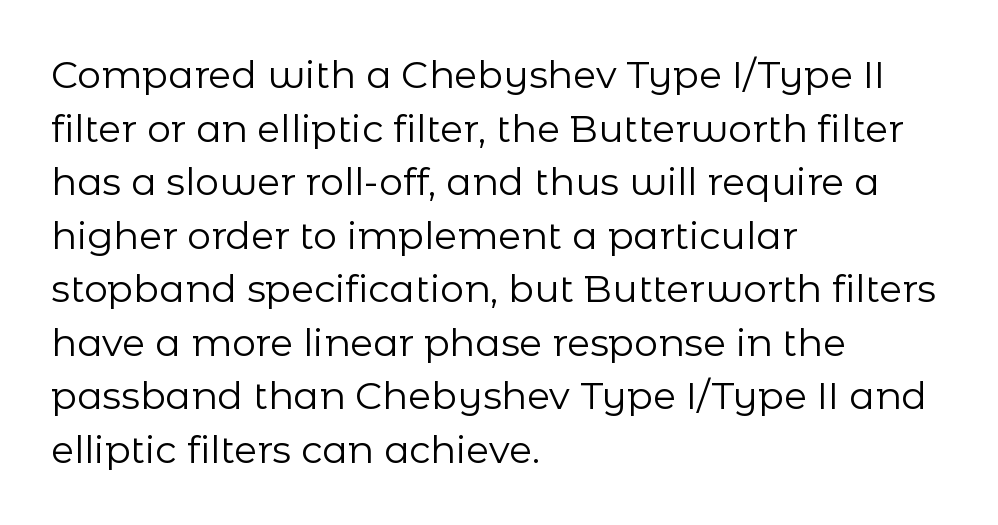
The image shows 38 px regular-weight sans-serif type, upright; set left-aligned, normal line spacing (1.41x), normal letter spacing, not underlined; low stroke contrast and a medium x-height.
